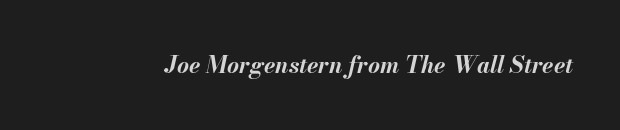
{"italic": "yes", "lean": "right", "slant_degrees": 13, "bold": "yes", "underline": "no", "letter_spacing": "normal", "letter_spacing_em": 0.0, "glyph_px": 23}
